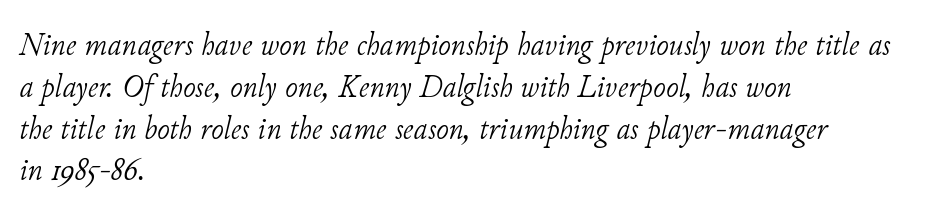
Q: Is the text bold? A: No.
Q: Is the text italic (slanted)? A: Yes, it leans right by about 11 degrees.
Q: Is the typeface a serif or a sans-serif typeface? A: Serif.
Q: Is the text underlined? A: No.
Q: How is the paragraph aligned? A: Left-aligned.
Q: Is the spacing between letters normal or unusually wide? A: Normal.
Q: Width (condensed, normal, or wide)? A: Normal.
Q: Stroke contrast? A: Low.
Q: x-height? A: Small.
Q: Monospaced? A: No.
